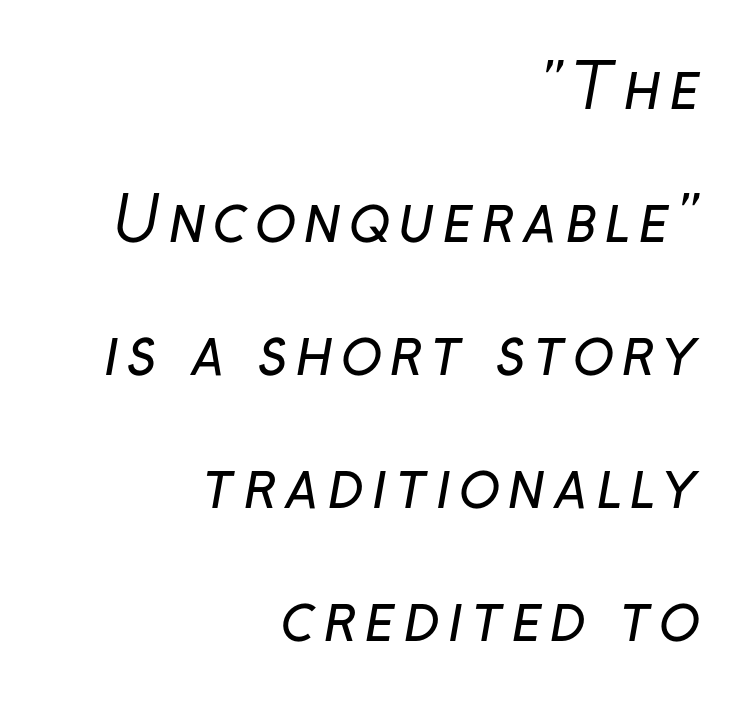
Is this a sans? Yes — the strokes have no serifs. Every row of glyphs terminates at an identical x-position on the right. Ink coverage per letter is moderate at most. The space beneath each line is pristine and unruled.
